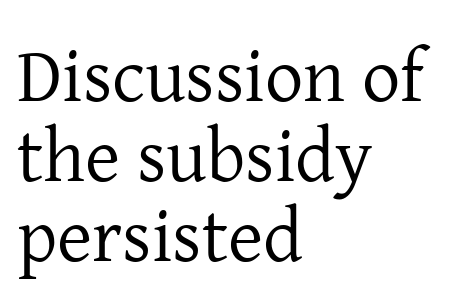
Q: Is the text bold? A: No.
Q: Is the text italic (slanted)? A: No, it is upright.
Q: Is the typeface a serif or a sans-serif typeface? A: Serif.
Q: Is the text underlined? A: No.
Q: How is the paragraph aligned? A: Left-aligned.
Q: Is the spacing between letters normal or unusually wide? A: Normal.
Q: Is the spacing between lines tight, normal or loose? A: Tight.
Q: Width (condensed, normal, or wide)? A: Normal.
Q: Stroke contrast? A: Low.
Q: x-height? A: Medium.
Q: Monospaced? A: No.
